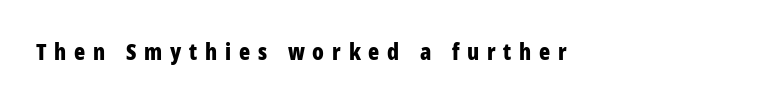
The image shows 23 px bold type, upright; set unusually wide letter spacing (+0.34 em), not underlined.
